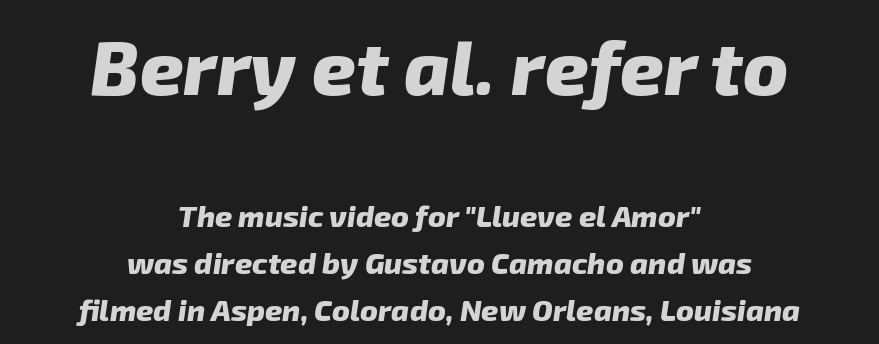
{"serif": "no", "bold": "yes", "weight": "heavy", "width": "normal", "stroke_contrast": "low", "x_height": "medium", "monospaced": "no", "underline": "no", "align": "center", "line_spacing": "normal", "line_spacing_ratio": 1.56, "letter_spacing": "normal", "letter_spacing_em": 0.0, "larger_block": "first", "size_ratio": 2.53, "glyph_px": 76}
